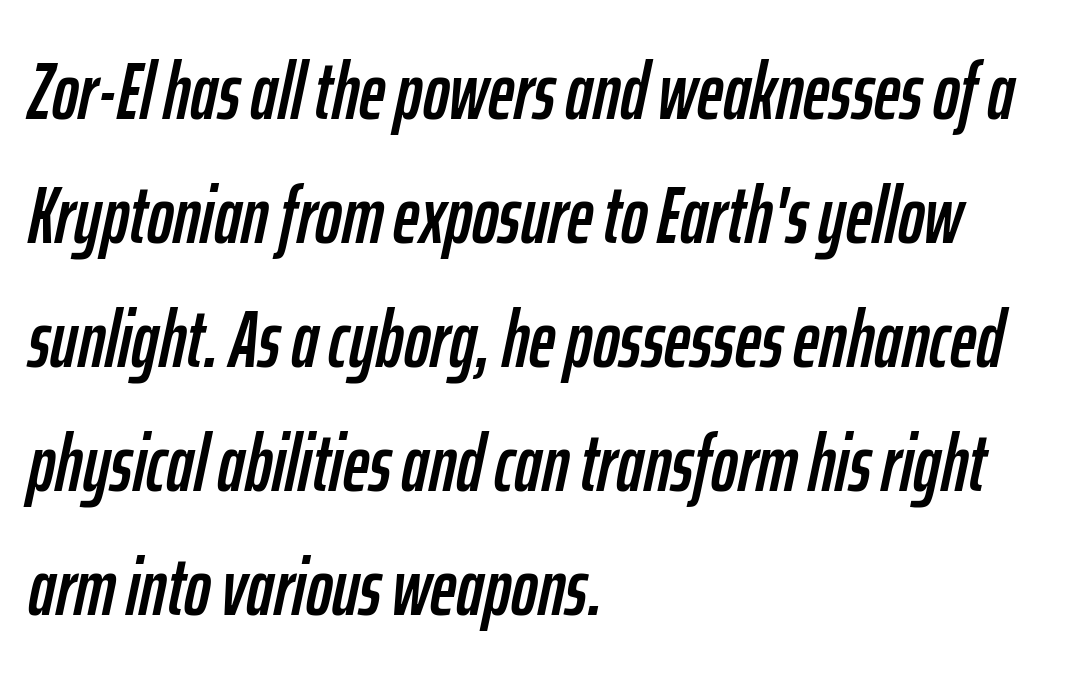
Proportional: the letters do not fall into vertical columns. The ragged edge is on the right, which tells us the setting is flush left. If you drew a line through each stem, it would be angled. Default kerning and tracking; the words read as compact shapes.
